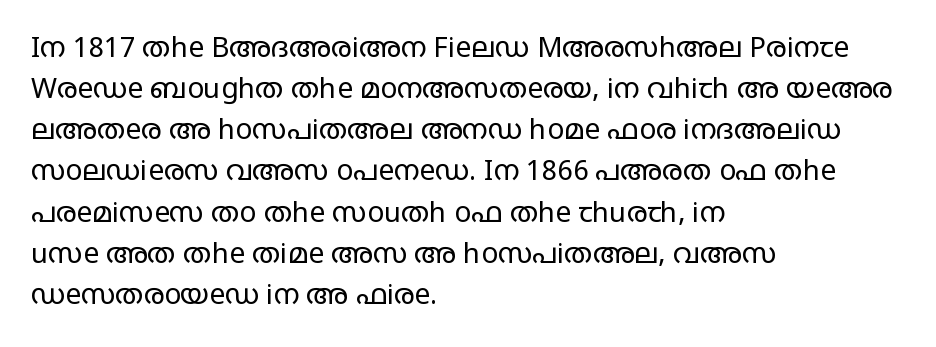
Q: Is the text bold? A: No.
Q: Is the text italic (slanted)? A: No, it is upright.
Q: Is the typeface a serif or a sans-serif typeface? A: Sans-serif.
Q: Is the text underlined? A: No.
Q: How is the paragraph aligned? A: Left-aligned.
Q: Is the spacing between letters normal or unusually wide? A: Normal.
Q: Is the spacing between lines tight, normal or loose? A: Normal.
Q: Width (condensed, normal, or wide)? A: Wide.
Q: Stroke contrast? A: Low.
Q: x-height? A: Large.
Q: Monospaced? A: No.
